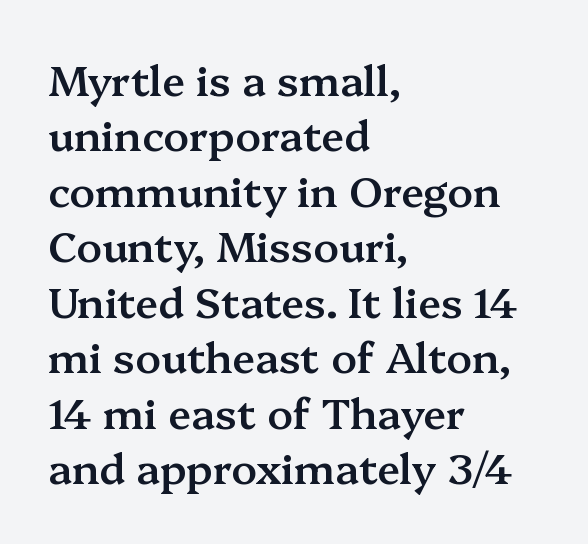
{"serif": "yes", "italic": "no", "bold": "semi", "weight": "semibold", "width": "normal", "stroke_contrast": "medium", "x_height": "medium", "monospaced": "no", "underline": "no", "align": "left", "line_spacing": "normal", "line_spacing_ratio": 1.32, "letter_spacing": "normal", "letter_spacing_em": 0.0, "glyph_px": 42}
